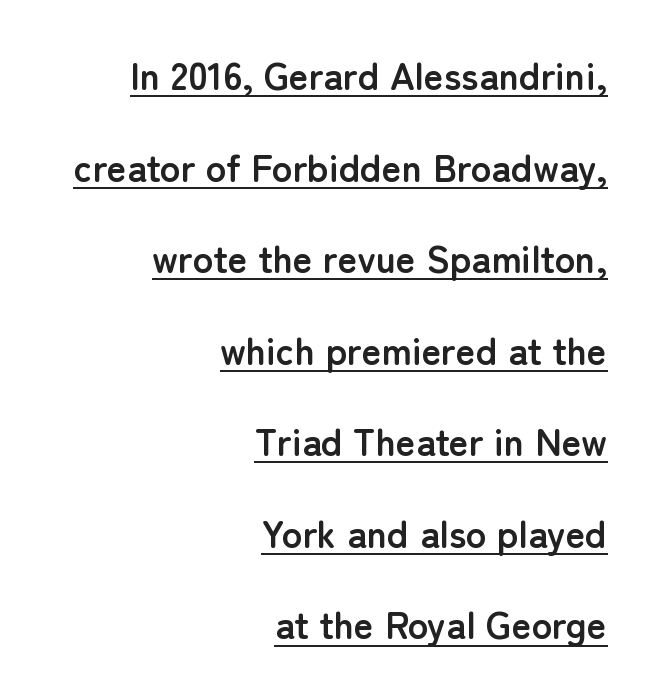
The image shows 38 px semibold sans-serif type, upright; set right-aligned, loose line spacing (2.41x), normal letter spacing, underlined; low stroke contrast and a medium x-height.
